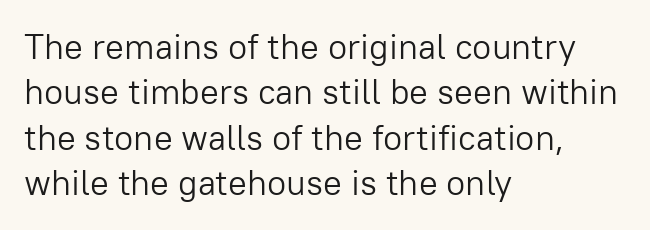
{"serif": "no", "italic": "no", "bold": "no", "weight": "light", "width": "normal", "stroke_contrast": "low", "x_height": "medium", "monospaced": "no", "underline": "no", "align": "left", "line_spacing": "normal", "line_spacing_ratio": 1.3, "letter_spacing": "normal", "letter_spacing_em": 0.0, "glyph_px": 35}
